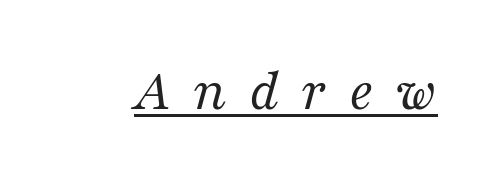
{"serif": "yes", "italic": "yes", "lean": "right", "slant_degrees": 16, "bold": "no", "weight": "regular", "width": "normal", "stroke_contrast": "medium", "x_height": "medium", "monospaced": "no", "underline": "yes", "letter_spacing": "wide", "letter_spacing_em": 0.37, "glyph_px": 60}
